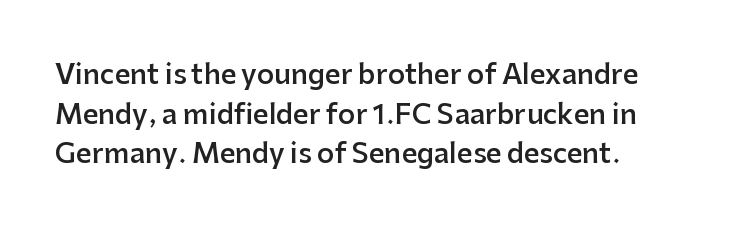
The image shows 27 px text type, upright; set left-aligned, normal line spacing (1.47x), normal letter spacing, not underlined.
